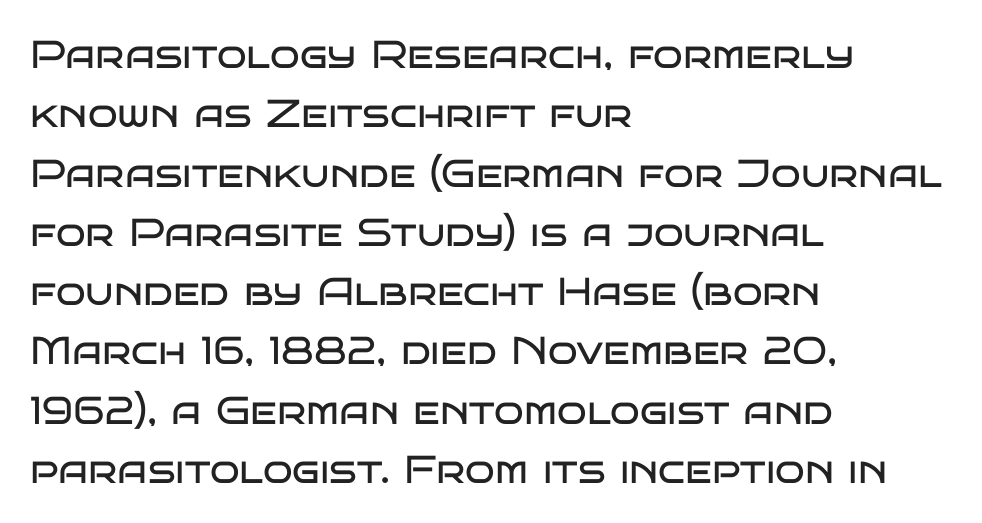
{"serif": "no", "italic": "no", "bold": "no", "weight": "regular", "width": "wide", "stroke_contrast": "low", "x_height": "large", "monospaced": "no", "underline": "no", "align": "left", "line_spacing": "normal", "line_spacing_ratio": 1.52, "letter_spacing": "normal", "letter_spacing_em": 0.0, "glyph_px": 39}
